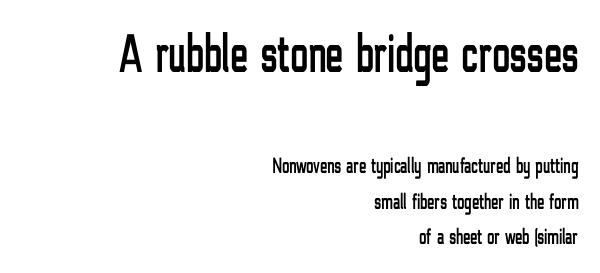
The passage shown is typed in a proportional face where columns would drift. The upper block of text is set noticeably larger than the block beneath it. Each row of text sits above clean, open space. In terms of letterform style, serifs are entirely absent. Does extra space separate the letters? No, they use regular spacing. The typesetter chose a ragged-left arrangement here.
